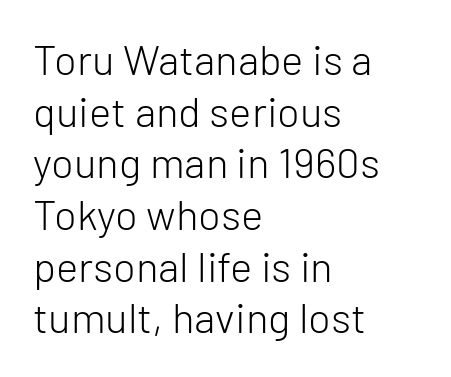
Q: Is the text bold? A: No.
Q: Is the text italic (slanted)? A: No, it is upright.
Q: Is the typeface a serif or a sans-serif typeface? A: Sans-serif.
Q: Is the text underlined? A: No.
Q: How is the paragraph aligned? A: Left-aligned.
Q: Is the spacing between letters normal or unusually wide? A: Normal.
Q: Width (condensed, normal, or wide)? A: Normal.
Q: Stroke contrast? A: Low.
Q: x-height? A: Medium.
Q: Monospaced? A: No.
